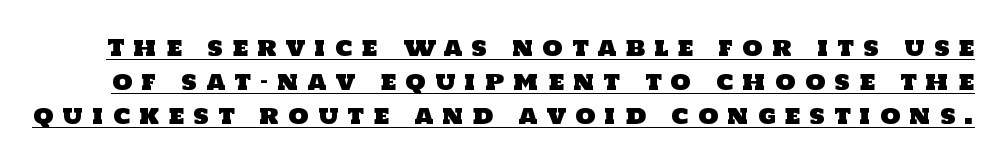
{"underline": "yes", "line_spacing": "normal", "line_spacing_ratio": 1.48, "letter_spacing": "wide", "letter_spacing_em": 0.4, "glyph_px": 23}
